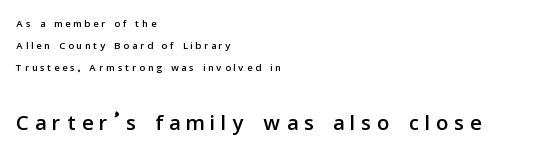
The image shows 30 px sans-serif type, upright; set left-aligned, normal line spacing (1.57x), unusually wide letter spacing (+0.22 em), not underlined; the second (bottom) block is 2.14x larger; low stroke contrast and a medium x-height.
